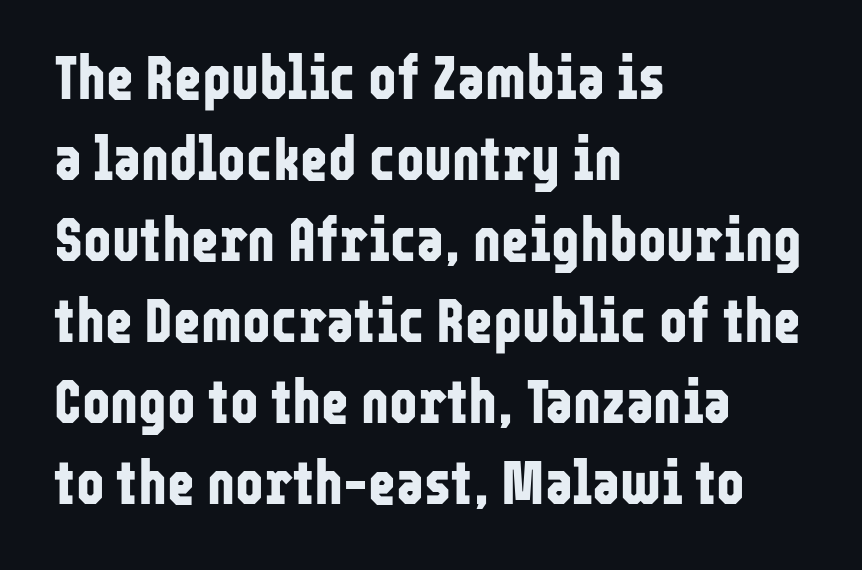
Q: Is the text bold? A: Yes.
Q: Is the text italic (slanted)? A: No, it is upright.
Q: Is the typeface a serif or a sans-serif typeface? A: Sans-serif.
Q: Is the text underlined? A: No.
Q: How is the paragraph aligned? A: Left-aligned.
Q: Is the spacing between letters normal or unusually wide? A: Normal.
Q: Is the spacing between lines tight, normal or loose? A: Normal.
Q: Width (condensed, normal, or wide)? A: Condensed.
Q: Stroke contrast? A: Low.
Q: x-height? A: Medium.
Q: Monospaced? A: No.
